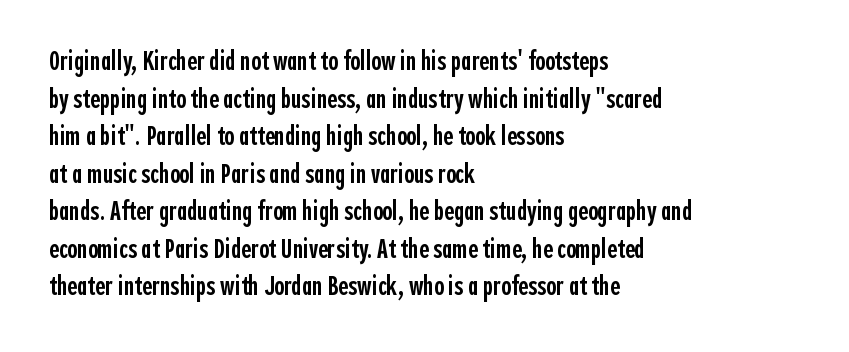
Q: Is the text bold? A: Semi-bold.
Q: Is the text italic (slanted)? A: No, it is upright.
Q: Is the text underlined? A: No.
Q: How is the paragraph aligned? A: Left-aligned.
Q: Is the spacing between letters normal or unusually wide? A: Normal.
Q: Is the spacing between lines tight, normal or loose? A: Normal.
